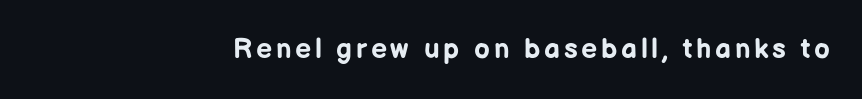
The paragraph shown leans on its right margin. Serifs: no, the terminals of the letterforms are clean. Has an underline been added? It has not. A full-strength bold gives these letters their thick strokes.
